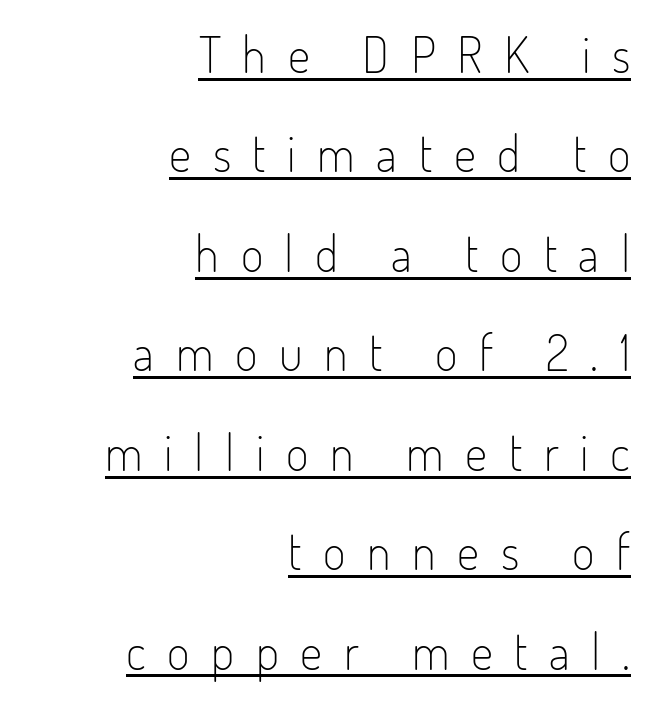
{"serif": "no", "italic": "no", "bold": "no", "weight": "light", "width": "condensed", "stroke_contrast": "low", "x_height": "small", "monospaced": "no", "underline": "yes", "align": "right", "line_spacing": "loose", "line_spacing_ratio": 2.03, "letter_spacing": "wide", "letter_spacing_em": 0.44, "glyph_px": 49}
